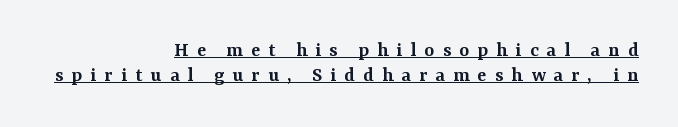
The glyphs are accompanied by a horizontal stroke just below them. The letters are spread apart with noticeably loose tracking. Horizontal alignment here is rightward, an uncommon choice for prose. What weight is shown? A semibold, between regular and bold. Posture: vertical.
